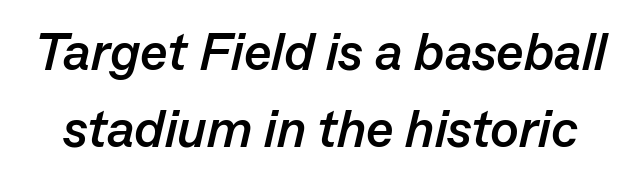
The image shows 53 px semibold type, italic (leaning right); set normal line spacing (1.45x), normal letter spacing, not underlined; low stroke contrast and a medium x-height.
